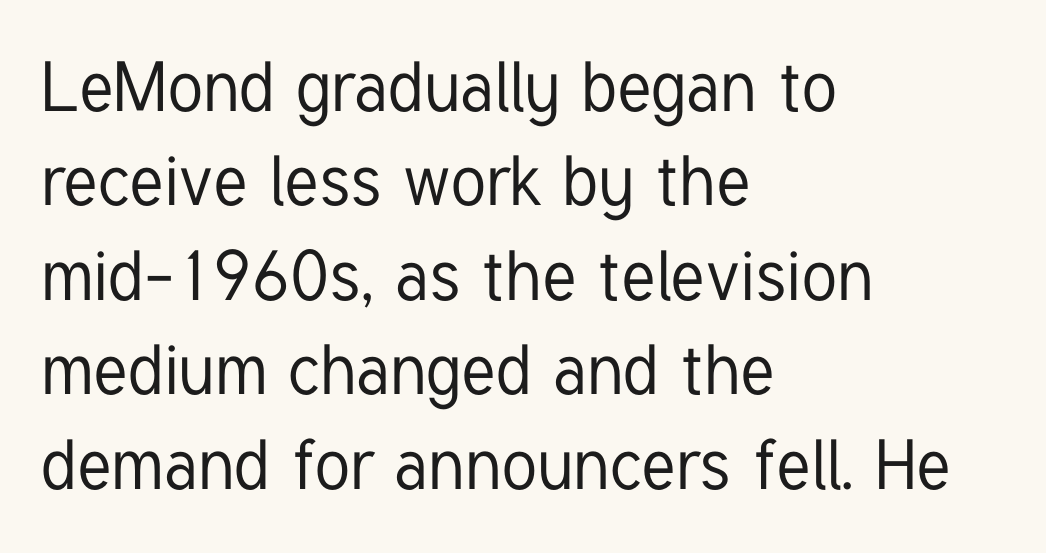
Quick note: underline off. The ragged edge is on the right, which tells us the setting is flush left. Line spacing here is normal. This is the regular roman posture of the typeface.
